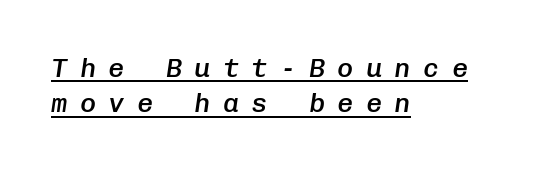
The image shows 27 px text type, italic (leaning right); set left-aligned, normal line spacing (1.31x), unusually wide letter spacing (+0.46 em), underlined.
